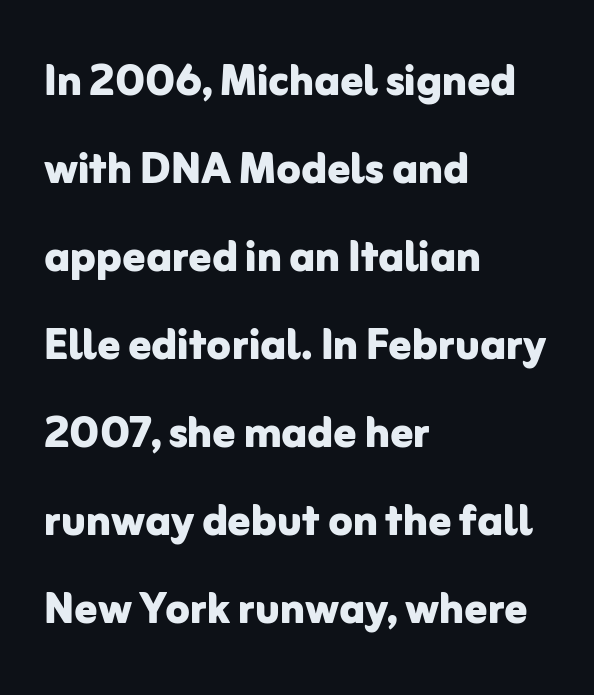
The image shows 56 px bold sans-serif type, upright; set left-aligned, normal line spacing (1.57x), normal letter spacing, not underlined; low stroke contrast and a medium x-height.
